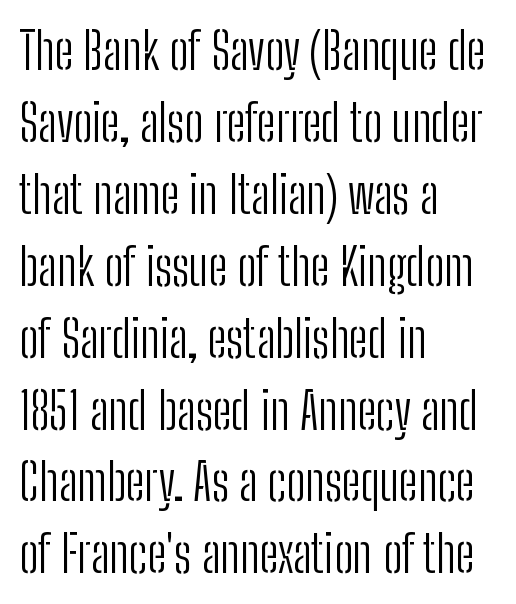
The image shows 51 px light, condensed sans-serif type, upright; set left-aligned, normal line spacing (1.41x), normal letter spacing, not underlined; low stroke contrast and a medium x-height.
